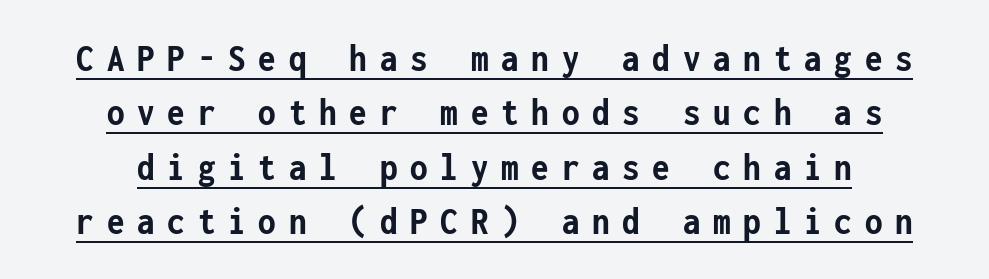
The rendering positions every line midway between the sides. The rendered words wear a rule along their underside. Is this a fixed-width face? Yes — each glyph sits in an identical cell. The horizontal fit of the characters is loose and conspicuously gappy. When letters stand straight like this, we call the style roman or upright.
